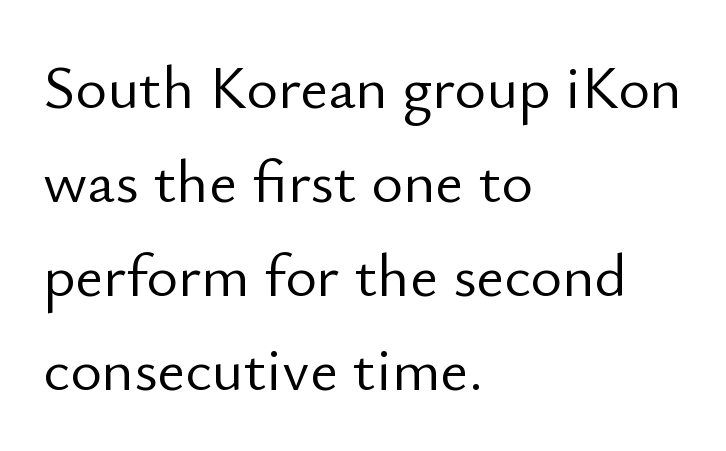
The image shows 61 px light sans-serif type, upright; set left-aligned, normal line spacing (1.54x), normal letter spacing, not underlined; low stroke contrast and a small x-height.
